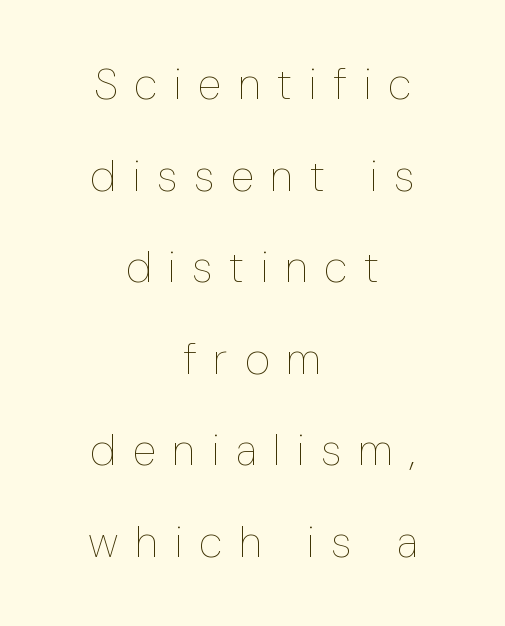
{"italic": "no", "bold": "no", "weight": "thin", "width": "condensed", "stroke_contrast": "low", "x_height": "medium", "monospaced": "no", "underline": "no", "align": "center", "line_spacing": "loose", "line_spacing_ratio": 2.08, "letter_spacing": "wide", "letter_spacing_em": 0.38, "glyph_px": 44}
